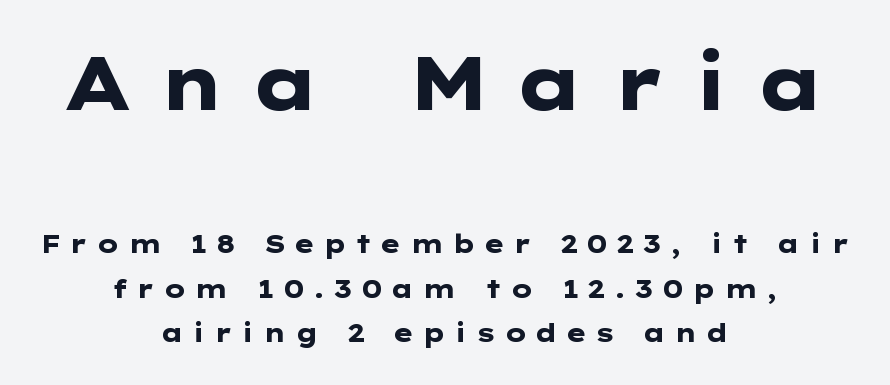
The image shows 75 px heavy, wide sans-serif type, upright; set centered, line spacing 1.78x, unusually wide letter spacing (+0.31 em), not underlined; the first (top) block is 3.0x larger; low stroke contrast and a medium x-height.
